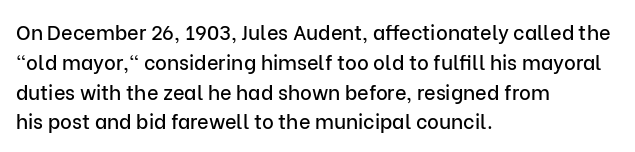
{"italic": "no", "underline": "no", "align": "left", "line_spacing": "normal", "line_spacing_ratio": 1.49, "letter_spacing": "normal", "letter_spacing_em": 0.0, "glyph_px": 20}
